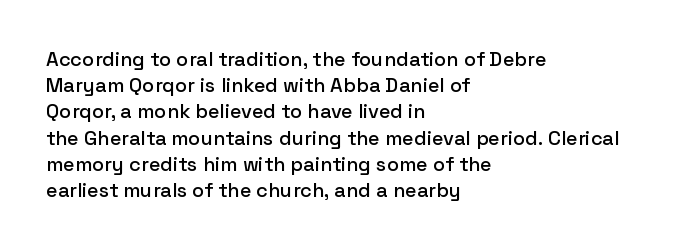
The image shows 20 px text type, upright; set left-aligned, normal line spacing (1.31x), normal letter spacing, not underlined.
